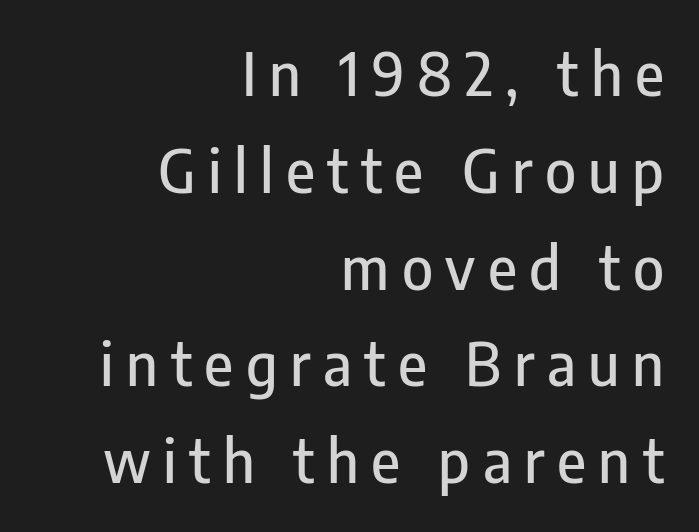
Q: Is the text italic (slanted)? A: No, it is upright.
Q: Is the typeface a serif or a sans-serif typeface? A: Sans-serif.
Q: Is the text underlined? A: No.
Q: How is the paragraph aligned? A: Right-aligned.
Q: Is the spacing between letters normal or unusually wide? A: Unusually wide.
Q: Is the spacing between lines tight, normal or loose? A: Normal.
Q: Width (condensed, normal, or wide)? A: Condensed.
Q: Stroke contrast? A: Low.
Q: x-height? A: Medium.
Q: Monospaced? A: No.
